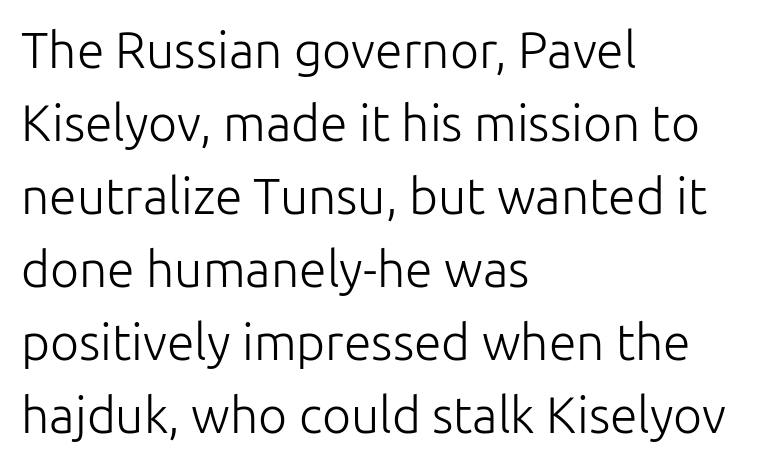
The face used here is proportionally spaced, like ordinary book or web type. Is the block centered? No — it sits flush against the left margin. This sample keeps an unexceptional amount of space between lines. I'd call this a sans setting — the letters go barefoot.
